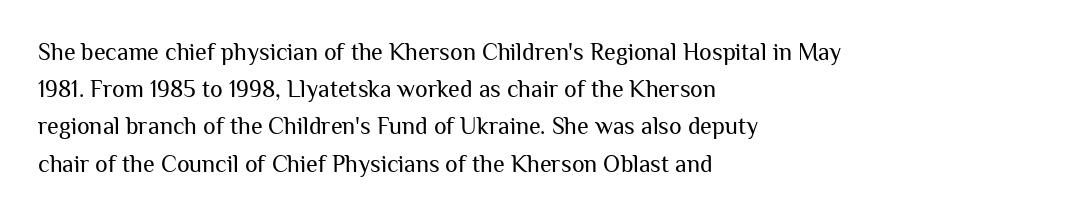
The image shows 24 px text type, upright; set left-aligned, normal line spacing (1.55x), normal letter spacing, not underlined.
